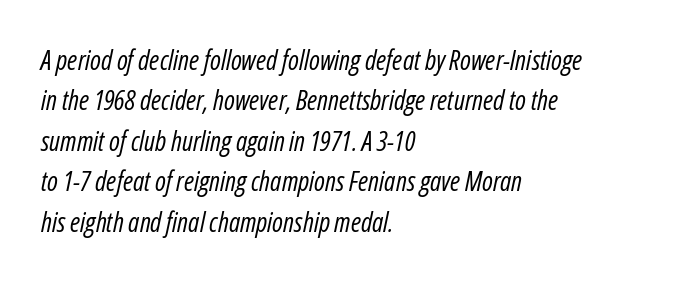
{"italic": "yes", "lean": "right", "slant_degrees": 12, "bold": "no", "underline": "no", "align": "left", "line_spacing": "normal", "line_spacing_ratio": 1.5, "letter_spacing": "normal", "letter_spacing_em": 0.0, "glyph_px": 27}
